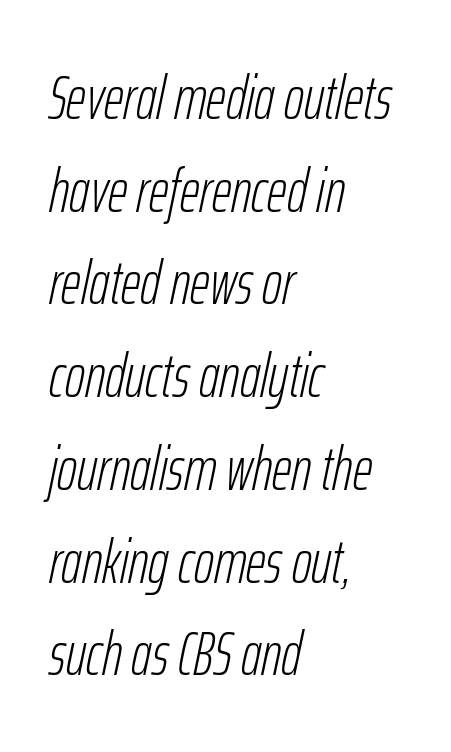
These glyphs show unthickened strokes, regular width or finer. Anything drawn beneath the words? Only blank space. Honestly, the row spacing looks completely unremarkable. A classic flush-left, rag-right setting is used for this passage. Note the varied advance widths — an 'i' is clearly narrower than an 'm'.
